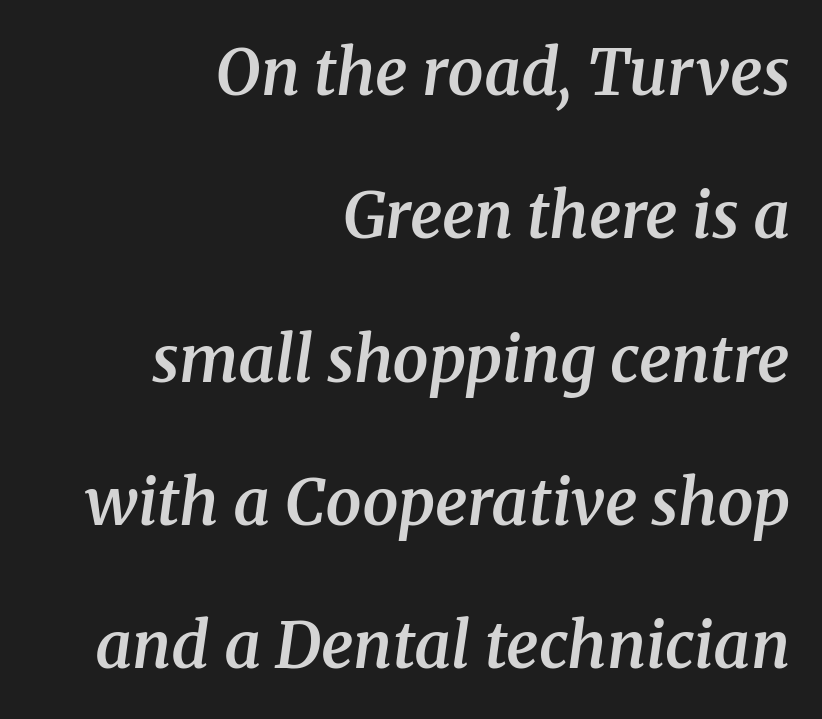
Q: Is the text bold? A: Semi-bold.
Q: Is the text italic (slanted)? A: Yes, it leans right by about 8 degrees.
Q: Is the typeface a serif or a sans-serif typeface? A: Serif.
Q: Is the text underlined? A: No.
Q: How is the paragraph aligned? A: Right-aligned.
Q: Is the spacing between letters normal or unusually wide? A: Normal.
Q: Is the spacing between lines tight, normal or loose? A: Loose.
Q: Width (condensed, normal, or wide)? A: Normal.
Q: Stroke contrast? A: Medium.
Q: x-height? A: Medium.
Q: Monospaced? A: No.
